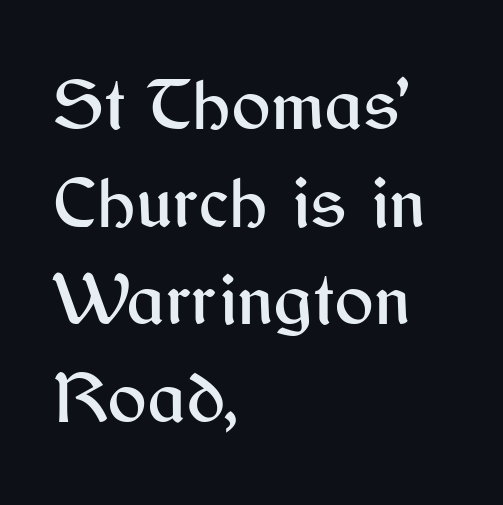
The image shows 74 px sans-serif type, upright; set left-aligned, normal line spacing (1.32x), normal letter spacing, not underlined; medium stroke contrast and a medium x-height.
